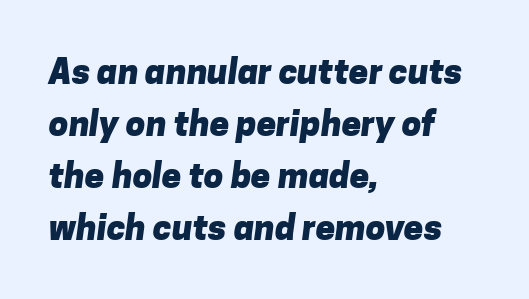
Q: Is the text bold? A: Yes.
Q: Is the typeface a serif or a sans-serif typeface? A: Sans-serif.
Q: Is the text underlined? A: No.
Q: How is the paragraph aligned? A: Left-aligned.
Q: Is the spacing between letters normal or unusually wide? A: Normal.
Q: Is the spacing between lines tight, normal or loose? A: Normal.
Q: Width (condensed, normal, or wide)? A: Normal.
Q: Stroke contrast? A: Low.
Q: x-height? A: Medium.
Q: Monospaced? A: No.
